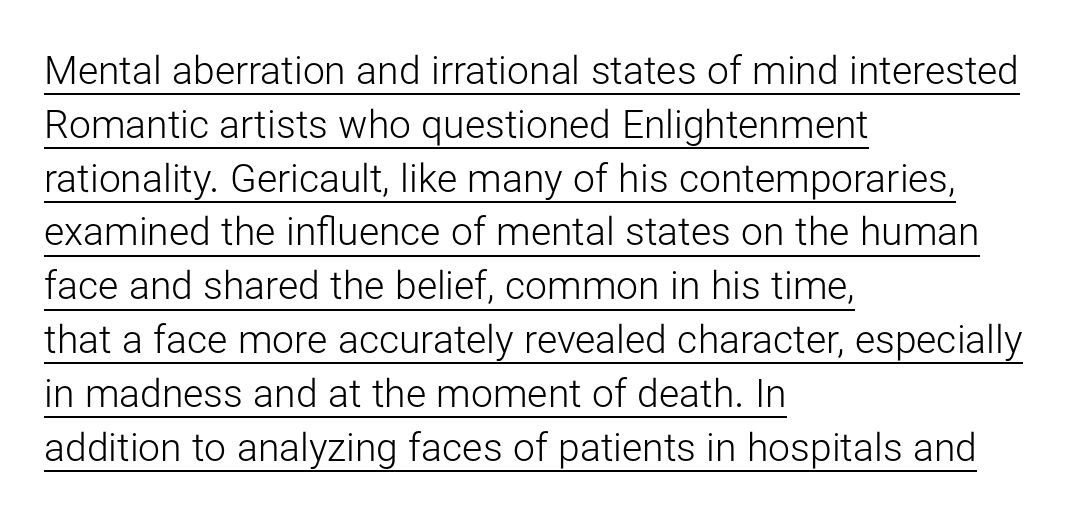
{"serif": "no", "italic": "no", "bold": "no", "weight": "light", "width": "normal", "stroke_contrast": "low", "x_height": "medium", "monospaced": "no", "underline": "yes", "align": "left", "line_spacing": "normal", "line_spacing_ratio": 1.38, "letter_spacing": "normal", "letter_spacing_em": 0.0, "glyph_px": 39}
